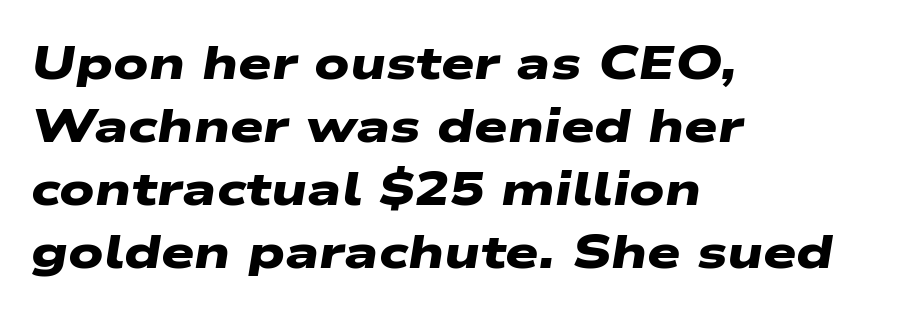
The image shows 47 px heavy, wide sans-serif type; set left-aligned, normal line spacing (1.34x), normal letter spacing, not underlined; low stroke contrast and a medium x-height.
